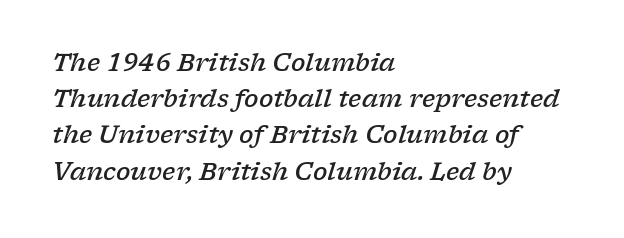
Q: Is the text bold? A: Semi-bold.
Q: Is the text italic (slanted)? A: Yes, it leans right by about 17 degrees.
Q: Is the text underlined? A: No.
Q: How is the paragraph aligned? A: Left-aligned.
Q: Is the spacing between letters normal or unusually wide? A: Normal.
Q: Is the spacing between lines tight, normal or loose? A: Normal.
